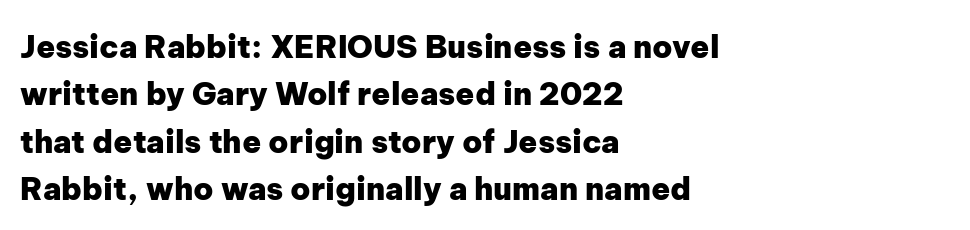
Notice how thick the strokes are: this is what a full bold looks like. How are the letters spaced? Ordinarily, with no added tracking. A roman cut, with each character standing at attention. Reading down the column, the eye jumps a familiar distance to each next line.
